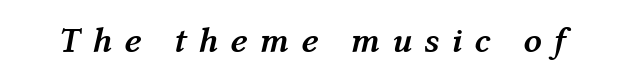
Note the varied advance widths — an 'i' is clearly narrower than an 'm'. Characters are canted at an angle relative to the baseline's perpendicular. Glyph-to-glyph distance is far greater than everyday printed text. Bold? Absolutely — the strokes are thick and heavy. Underlining? Definitely not there.
